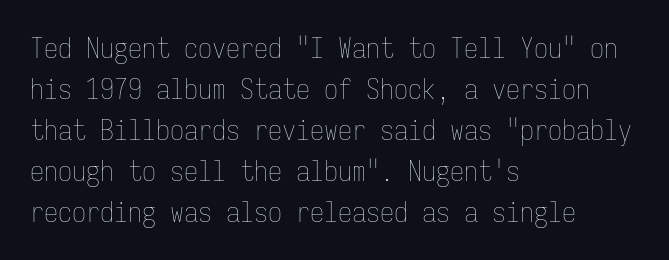
The letters sit at their default tracking, neither squeezed nor spread. Quick note: underline off. You could count columns in this text — the font is strictly monospaced. You can tell it's not italic because the verticals are truly vertical.
